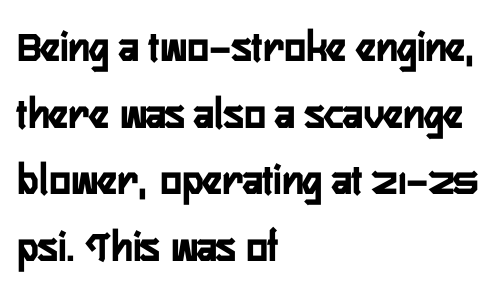
The image shows 45 px semibold, condensed sans-serif type, upright; set left-aligned, normal line spacing (1.48x), normal letter spacing, not underlined; low stroke contrast and a medium x-height.
